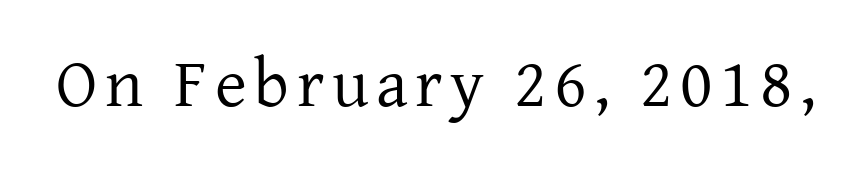
Q: Is the text bold? A: No.
Q: Is the text italic (slanted)? A: No, it is upright.
Q: Is the typeface a serif or a sans-serif typeface? A: Serif.
Q: Is the text underlined? A: No.
Q: Width (condensed, normal, or wide)? A: Normal.
Q: Stroke contrast? A: Low.
Q: x-height? A: Medium.
Q: Monospaced? A: No.
